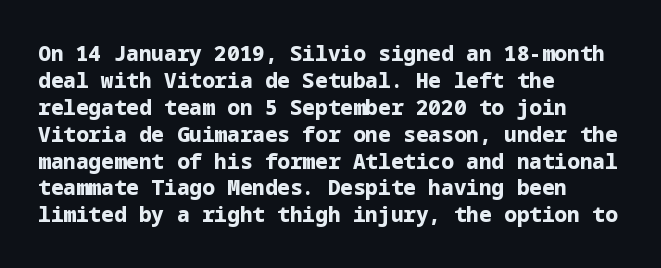
{"italic": "no", "bold": "yes", "underline": "no", "align": "left", "line_spacing": "normal", "line_spacing_ratio": 1.28, "letter_spacing": "normal", "letter_spacing_em": 0.0, "glyph_px": 21}
